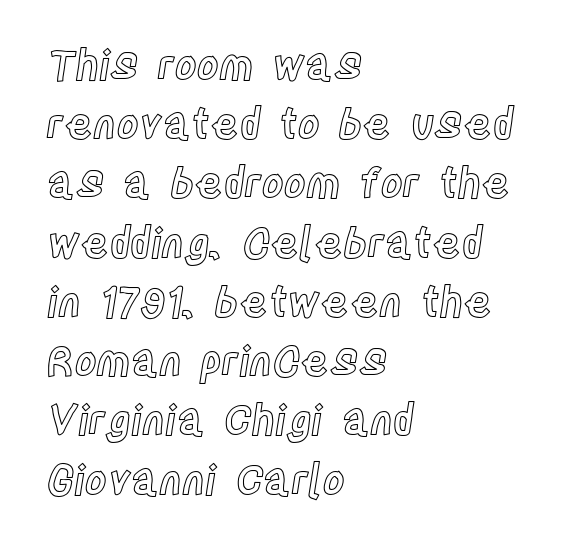
The image shows 42 px condensed type; set left-aligned, normal line spacing (1.41x), normal letter spacing, not underlined; a large x-height.
